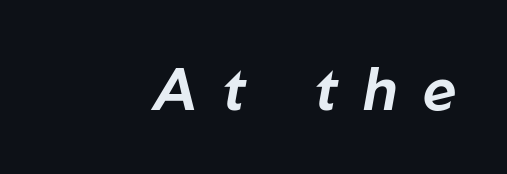
The image shows 59 px text type, italic (leaning right); set right-aligned, unusually wide letter spacing (+0.44 em), not underlined; low stroke contrast and a medium x-height.
